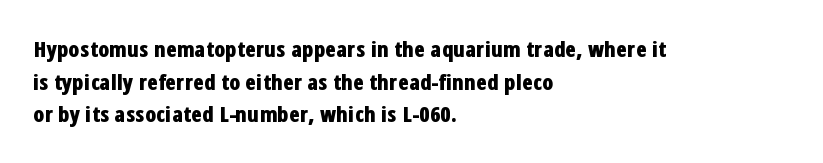
The image shows 22 px bold type, upright; set left-aligned, normal line spacing (1.48x), normal letter spacing, not underlined.
